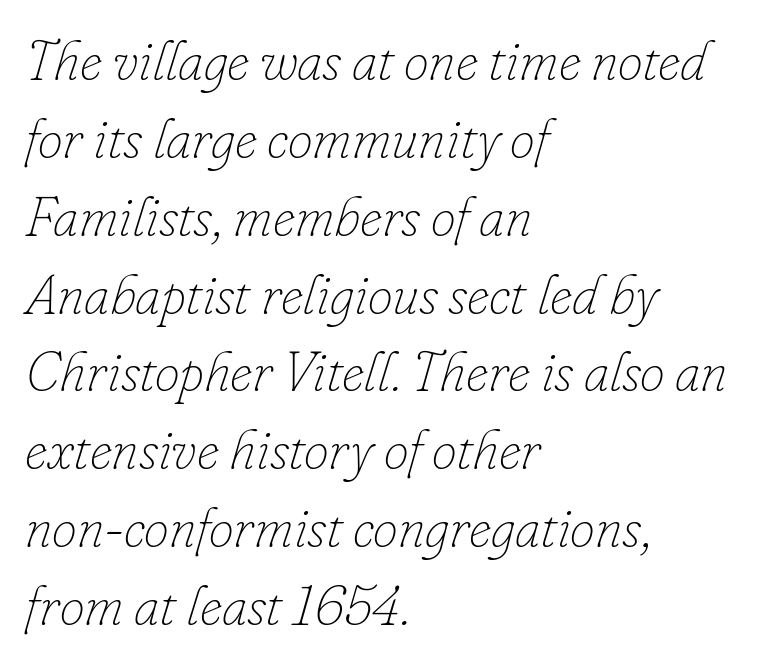
Q: Is the text bold? A: No.
Q: Is the text italic (slanted)? A: Yes, it leans right by about 16 degrees.
Q: Is the text underlined? A: No.
Q: How is the paragraph aligned? A: Left-aligned.
Q: Is the spacing between letters normal or unusually wide? A: Normal.
Q: Is the spacing between lines tight, normal or loose? A: Normal.
Q: Width (condensed, normal, or wide)? A: Normal.
Q: Stroke contrast? A: Low.
Q: x-height? A: Small.
Q: Monospaced? A: No.
